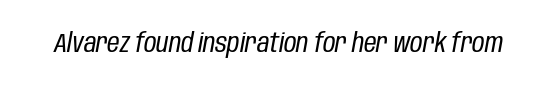
{"italic": "yes", "lean": "right", "slant_degrees": 10, "bold": "no", "underline": "no", "letter_spacing": "normal", "letter_spacing_em": 0.0, "glyph_px": 27}
